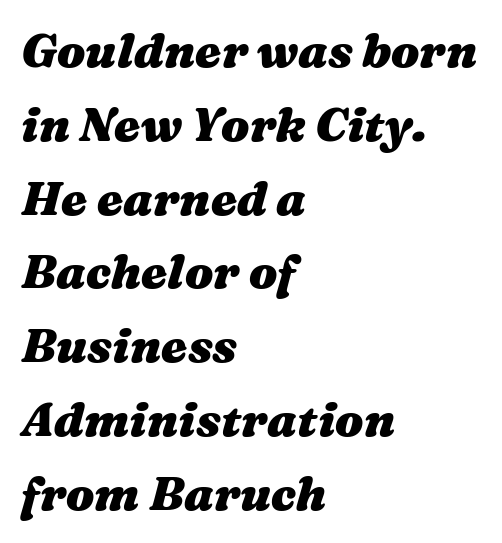
Check under the words: just untouched page. A dark, heavy texture on the line: the type is bold. This sample uses plain, unmodified letter spacing. Teacher's note: observe the even left margin — that is flush-left alignment. Compared with typical paragraphs, the rows here are spaced about the same. Would a proofreader flag this as italicized? Yes.
